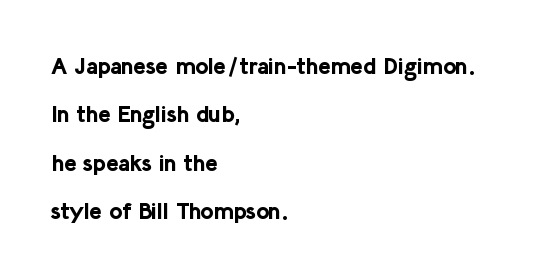
Q: Is the text bold? A: Yes.
Q: Is the text italic (slanted)? A: No, it is upright.
Q: Is the text underlined? A: No.
Q: How is the paragraph aligned? A: Left-aligned.
Q: Is the spacing between letters normal or unusually wide? A: Normal.
Q: Is the spacing between lines tight, normal or loose? A: Loose.
